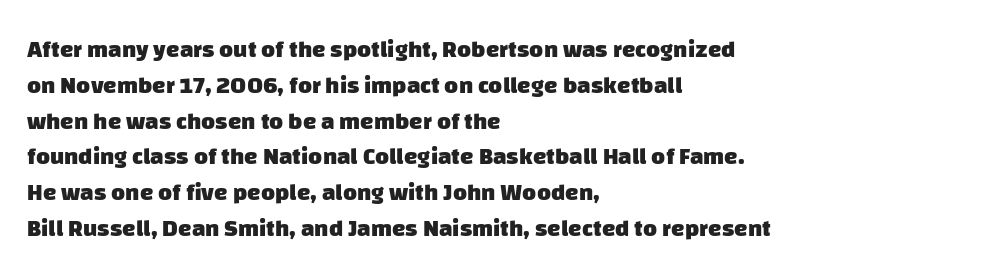
The image shows 24 px bold type; set left-aligned, normal line spacing (1.49x), normal letter spacing, not underlined.
